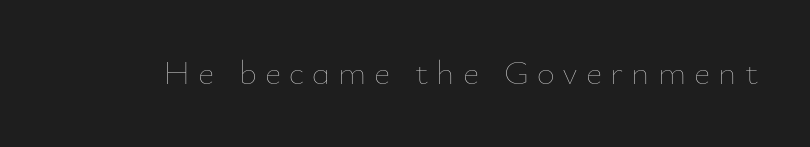
The rendering uses natural spacing where letterforms have individual widths. This sample uses an upright cut, with every glyph sitting square on the baseline. The string is rendered with underlining switched off. A typesetter would call this heavily tracked-out type. No letter is thick-stroked: the sample isn't bold.
